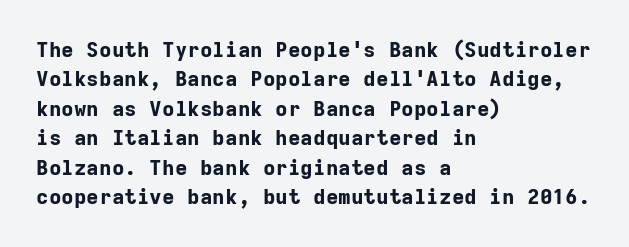
Posture: upright roman. Underlining? Definitely not there. Each line starts at the same left margin while the right side varies. Stroke thickness is high; the sample reads as a true bold. The block of text has a typical density, with ordinary space between rows.
